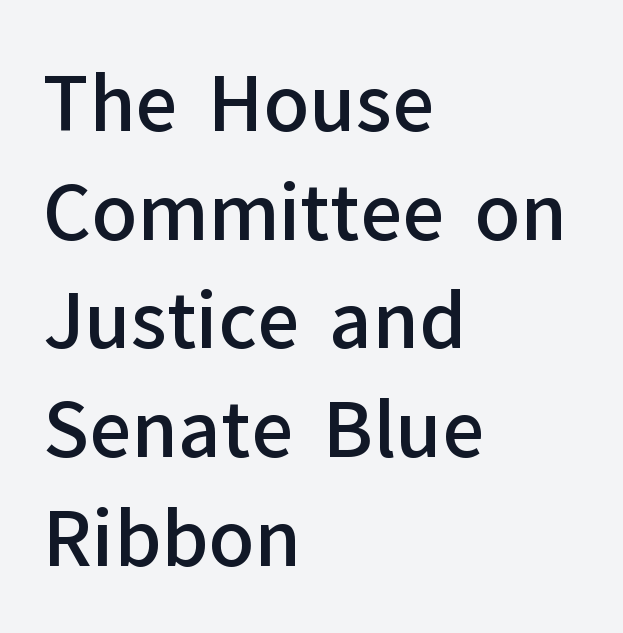
The image shows 75 px semibold sans-serif type, upright; set left-aligned, normal line spacing (1.45x), normal letter spacing, not underlined; low stroke contrast and a medium x-height.
